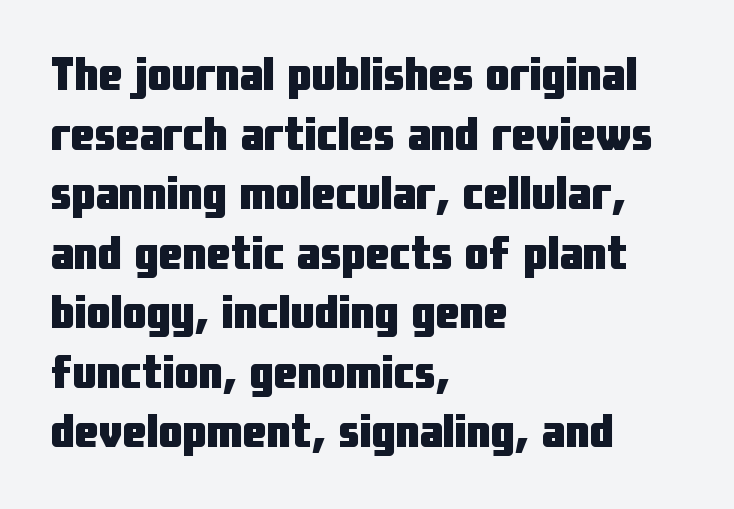
The image shows 48 px heavy, condensed sans-serif type, upright; set left-aligned, line spacing 1.24x, normal letter spacing, not underlined; low stroke contrast and a medium x-height.
